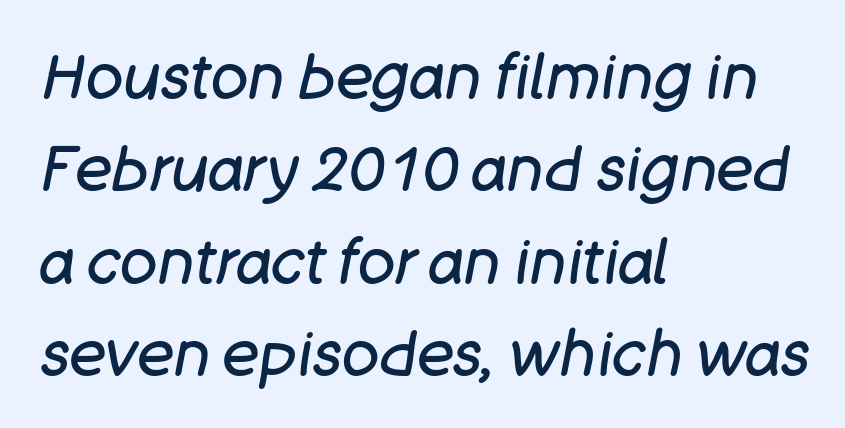
{"italic": "yes", "lean": "right", "slant_degrees": 11, "bold": "no", "weight": "regular", "width": "normal", "stroke_contrast": "low", "x_height": "large", "monospaced": "no", "underline": "no", "align": "left", "line_spacing": "normal", "line_spacing_ratio": 1.49, "letter_spacing": "normal", "letter_spacing_em": 0.0, "glyph_px": 62}
